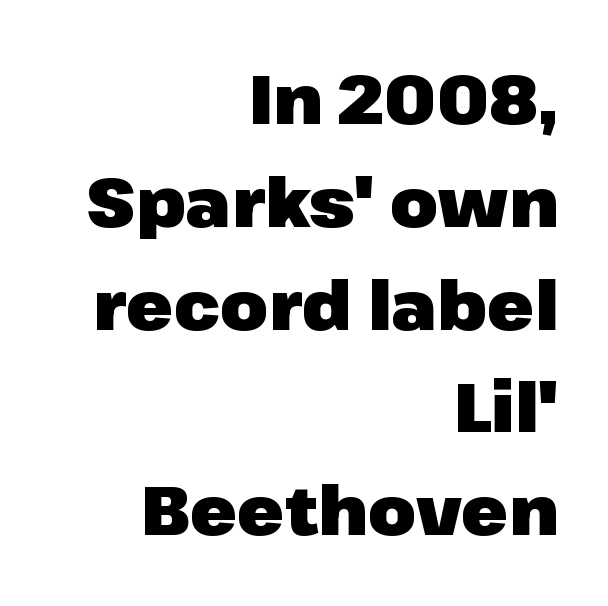
The letters stand straight up with perfectly vertical stems. The line texture is even and compact thanks to regular tracking. The rendering uses natural spacing where letterforms have individual widths. A sans-serif font was chosen for this passage. Its strokes are broad and dark, the hallmark of bold type. The space directly below the letters is spotless.
